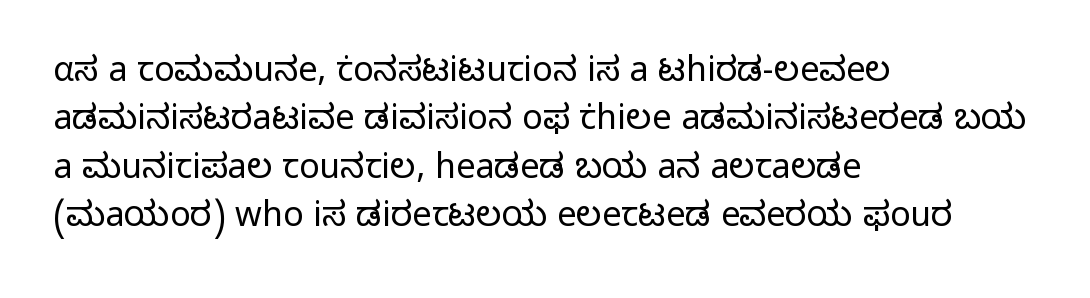
Q: Is the text bold? A: No.
Q: Is the text italic (slanted)? A: No, it is upright.
Q: Is the typeface a serif or a sans-serif typeface? A: Sans-serif.
Q: Is the text underlined? A: No.
Q: How is the paragraph aligned? A: Left-aligned.
Q: Is the spacing between letters normal or unusually wide? A: Normal.
Q: Is the spacing between lines tight, normal or loose? A: Normal.
Q: Width (condensed, normal, or wide)? A: Normal.
Q: Stroke contrast? A: Low.
Q: x-height? A: Medium.
Q: Monospaced? A: No.
